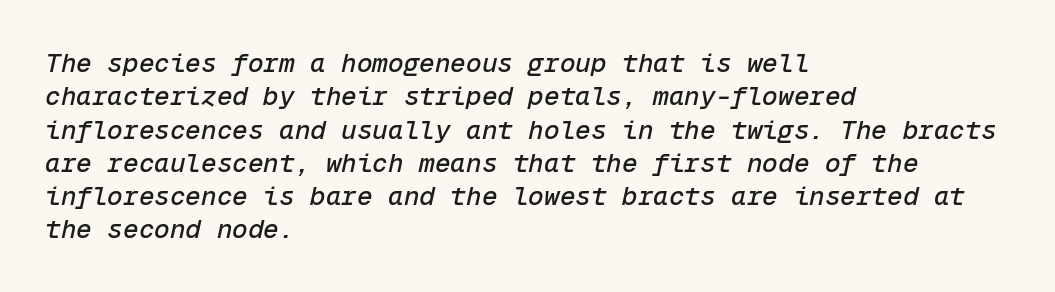
The image shows 26 px text type, italic (leaning right); set left-aligned, normal line spacing (1.28x), normal letter spacing, not underlined.
